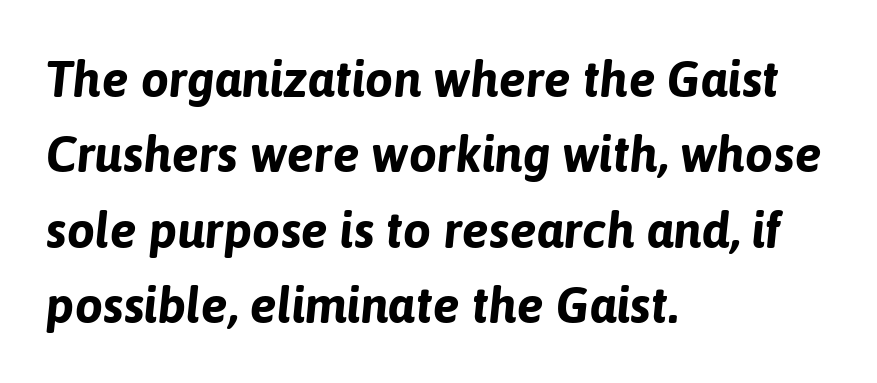
Descender tails drop into unmarked territory. Compared with ordinary roman type, these characters are visibly tilted. Quick note: interline space is typical. You'd pick this weight for a headline — it's a proper bold.
